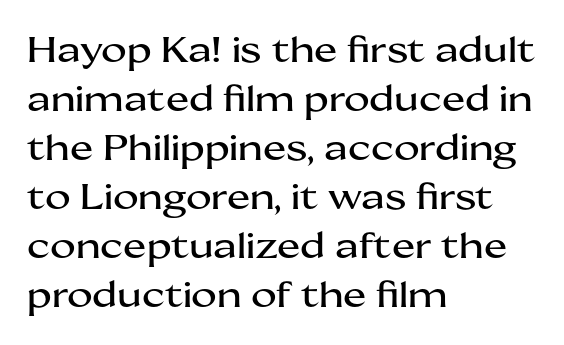
The image shows 35 px wide type, upright; set left-aligned, normal line spacing (1.4x), normal letter spacing, not underlined; medium stroke contrast and a medium x-height.
